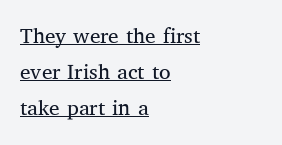
Q: Is the text bold? A: No.
Q: Is the text italic (slanted)? A: No, it is upright.
Q: Is the text underlined? A: Yes.
Q: How is the paragraph aligned? A: Left-aligned.
Q: Is the spacing between letters normal or unusually wide? A: Normal.
